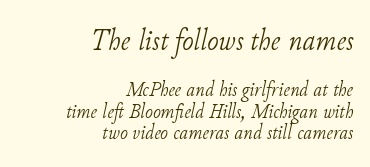
Q: Is the text bold? A: No.
Q: Is the text italic (slanted)? A: Yes, it leans right by about 11 degrees.
Q: Is the typeface a serif or a sans-serif typeface? A: Serif.
Q: Is the text underlined? A: No.
Q: How is the paragraph aligned? A: Right-aligned.
Q: Is the spacing between letters normal or unusually wide? A: Normal.
Q: Is the spacing between lines tight, normal or loose? A: Tight.
Q: Which block of text is set in a larger size, the first (top) or the second (bottom)? A: The first (top) one.
Q: Width (condensed, normal, or wide)? A: Normal.
Q: Stroke contrast? A: Low.
Q: x-height? A: Small.
Q: Monospaced? A: No.
